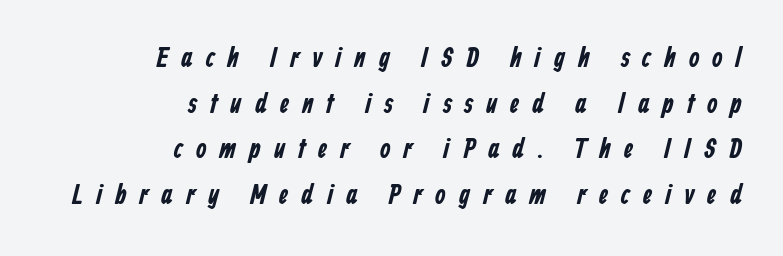
Q: Is the text underlined? A: No.
Q: How is the paragraph aligned? A: Right-aligned.
Q: Is the spacing between letters normal or unusually wide? A: Unusually wide.
Q: Is the spacing between lines tight, normal or loose? A: Normal.
